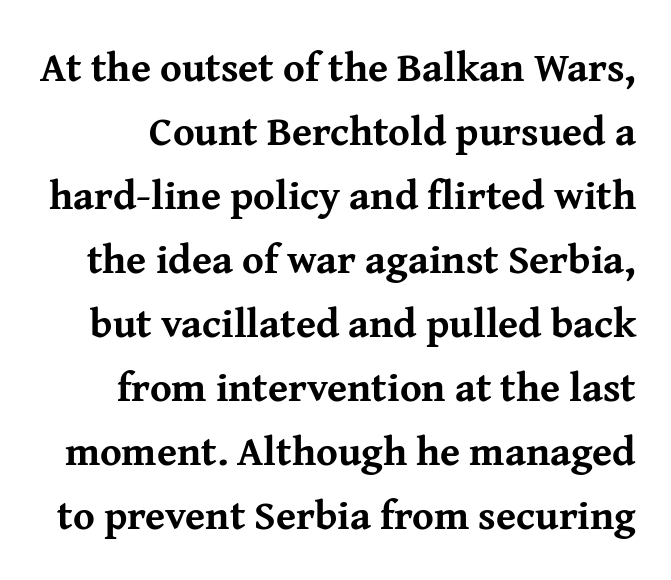
{"serif": "yes", "italic": "no", "bold": "yes", "weight": "bold", "width": "normal", "stroke_contrast": "medium", "x_height": "medium", "monospaced": "no", "underline": "no", "line_spacing": "normal", "line_spacing_ratio": 1.56, "letter_spacing": "normal", "letter_spacing_em": 0.0, "glyph_px": 41}
